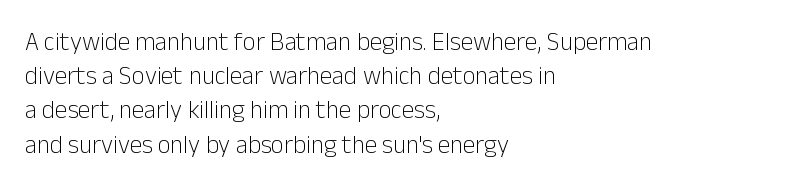
Q: Is the text bold? A: No.
Q: Is the text italic (slanted)? A: No, it is upright.
Q: Is the text underlined? A: No.
Q: How is the paragraph aligned? A: Left-aligned.
Q: Is the spacing between letters normal or unusually wide? A: Normal.
Q: Is the spacing between lines tight, normal or loose? A: Normal.
